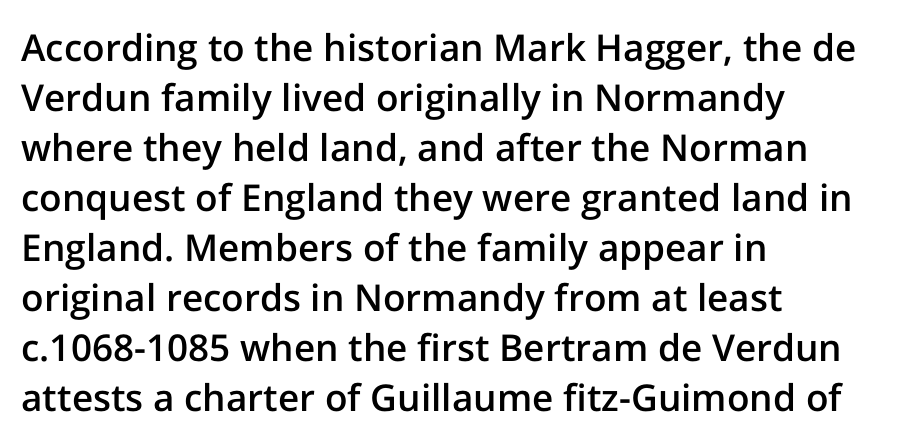
Horizontal alignment here is leftward, the default for most running prose. These lines are rendered in a variable-pitch font. Unlike a traditional serif, this face leaves its strokes unadorned. Underline: absent. Is there any slant? The stems are plumb. Baseline-to-baseline distance is the conventional proportion of letter height.
